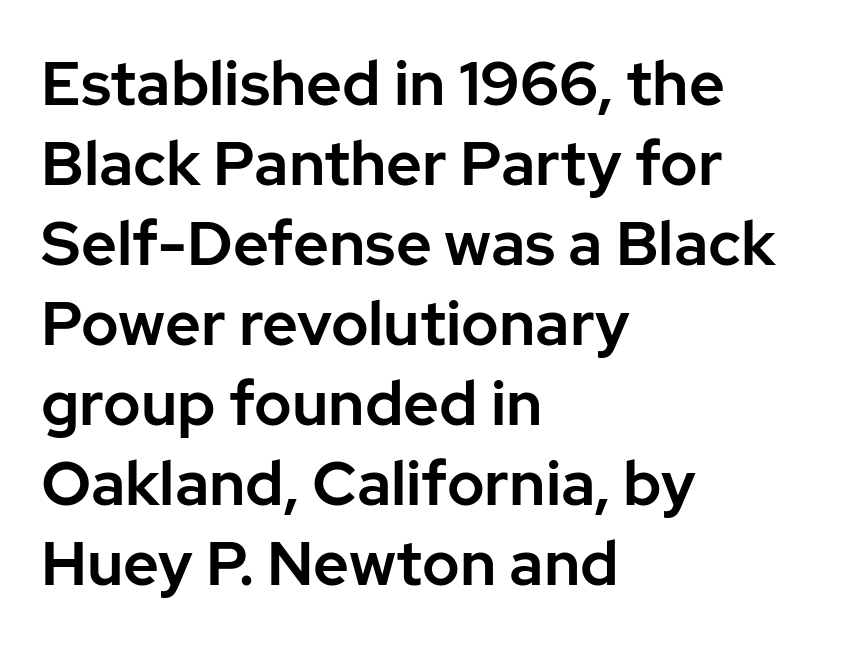
You could not count columns in this text — the font is proportionally spaced. Standard letterfit; no display-style spreading of the glyphs. Just letters on the line, the space beneath them empty. Reading down the block, your eye returns to a fixed left position each line.
